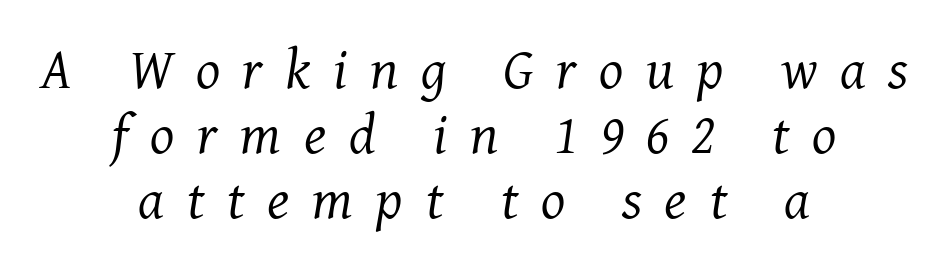
The image shows 57 px regular-weight serif type, italic (leaning right); set centered, tight line spacing (1.14x), unusually wide letter spacing (+0.4 em), not underlined; medium stroke contrast and a medium x-height.
